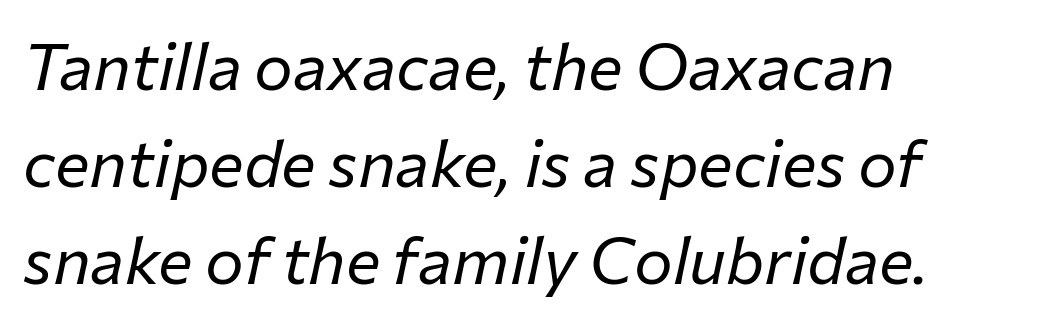
{"italic": "yes", "lean": "right", "slant_degrees": 12, "bold": "no", "weight": "regular", "width": "normal", "stroke_contrast": "low", "x_height": "medium", "monospaced": "no", "underline": "no", "align": "left", "line_spacing": "normal", "line_spacing_ratio": 1.49, "letter_spacing": "normal", "letter_spacing_em": 0.0, "glyph_px": 65}
